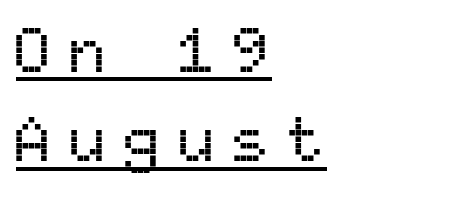
Think of a typewriter: that constant character pitch is what you see here. Leading matches the norm, producing a regular column. You can see a thin bar hugging the bottom of the glyphs. Students, note that the glyphs here are deliberately spaced far apart. The letters stand straight up with perfectly vertical stems. This sample is left-justified, so line endings fall wherever the words run out.
